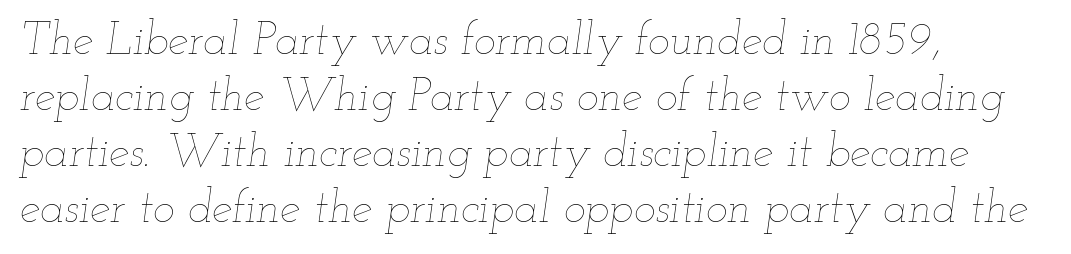
Q: Is the text bold? A: No.
Q: Is the text italic (slanted)? A: Yes, it leans right by about 12 degrees.
Q: Is the text underlined? A: No.
Q: How is the paragraph aligned? A: Left-aligned.
Q: Is the spacing between letters normal or unusually wide? A: Normal.
Q: Width (condensed, normal, or wide)? A: Wide.
Q: Stroke contrast? A: Low.
Q: x-height? A: Small.
Q: Monospaced? A: No.
